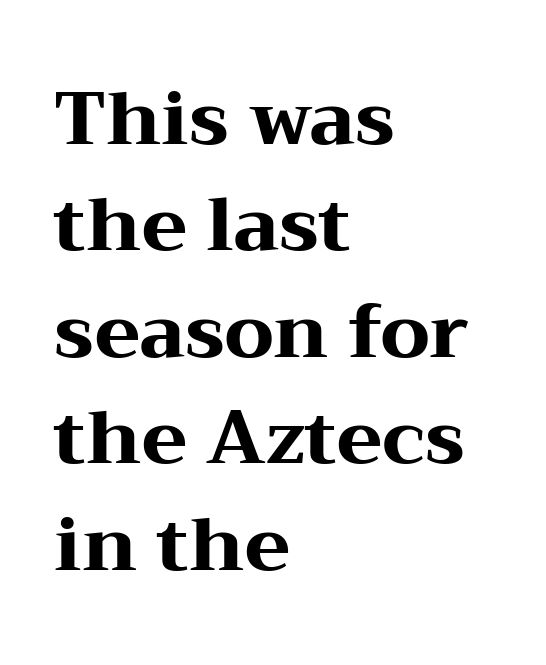
Q: Is the text bold? A: Yes.
Q: Is the text italic (slanted)? A: No, it is upright.
Q: Is the typeface a serif or a sans-serif typeface? A: Serif.
Q: Is the text underlined? A: No.
Q: How is the paragraph aligned? A: Left-aligned.
Q: Is the spacing between letters normal or unusually wide? A: Normal.
Q: Is the spacing between lines tight, normal or loose? A: Normal.
Q: Width (condensed, normal, or wide)? A: Wide.
Q: Stroke contrast? A: Medium.
Q: x-height? A: Medium.
Q: Monospaced? A: No.
